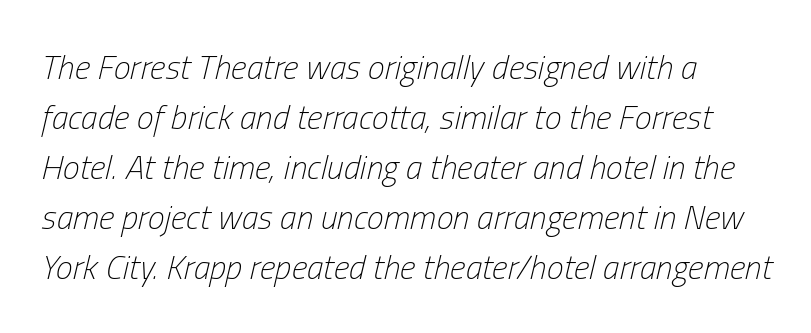
Q: Is the text bold? A: No.
Q: Is the text italic (slanted)? A: Yes, it leans right by about 13 degrees.
Q: Is the text underlined? A: No.
Q: How is the paragraph aligned? A: Left-aligned.
Q: Is the spacing between letters normal or unusually wide? A: Normal.
Q: Is the spacing between lines tight, normal or loose? A: Normal.
Q: Width (condensed, normal, or wide)? A: Condensed.
Q: Stroke contrast? A: Low.
Q: x-height? A: Medium.
Q: Monospaced? A: No.
